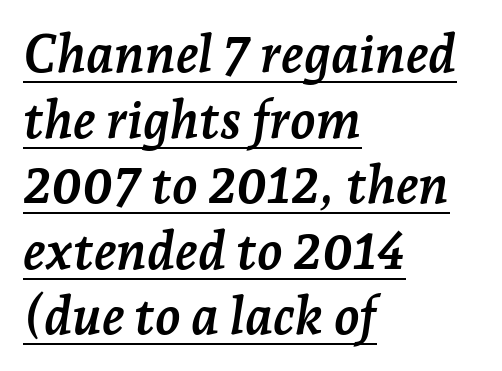
{"serif": "yes", "italic": "yes", "lean": "right", "slant_degrees": 7, "bold": "yes", "weight": "semibold", "width": "normal", "stroke_contrast": "low", "x_height": "medium", "monospaced": "no", "underline": "yes", "align": "left", "line_spacing": "normal", "line_spacing_ratio": 1.26, "letter_spacing": "normal", "letter_spacing_em": 0.0, "glyph_px": 52}
